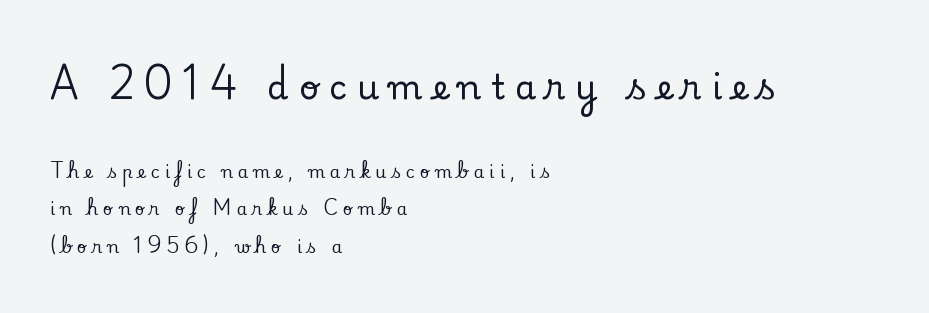
{"italic": "no", "width": "normal", "stroke_contrast": "low", "x_height": "small", "monospaced": "no", "underline": "no", "align": "left", "line_spacing": "loose", "line_spacing_ratio": 2.22, "letter_spacing": "wide", "letter_spacing_em": 0.3, "larger_block": "first", "size_ratio": 2.0, "glyph_px": 34}
